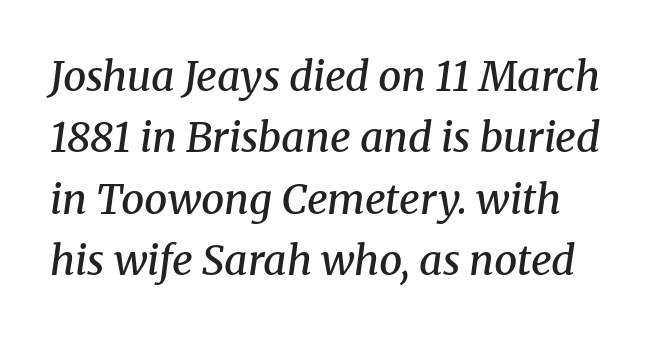
Q: Is the text bold? A: Semi-bold.
Q: Is the text italic (slanted)? A: Yes, it leans right by about 8 degrees.
Q: Is the typeface a serif or a sans-serif typeface? A: Serif.
Q: Is the text underlined? A: No.
Q: Is the spacing between letters normal or unusually wide? A: Normal.
Q: Is the spacing between lines tight, normal or loose? A: Normal.
Q: Width (condensed, normal, or wide)? A: Normal.
Q: Stroke contrast? A: Medium.
Q: x-height? A: Medium.
Q: Monospaced? A: No.
